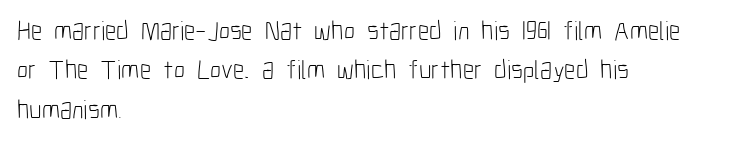
Q: Is the text bold? A: No.
Q: Is the text italic (slanted)? A: No, it is upright.
Q: Is the text underlined? A: No.
Q: How is the paragraph aligned? A: Left-aligned.
Q: Is the spacing between letters normal or unusually wide? A: Normal.
Q: Is the spacing between lines tight, normal or loose? A: Normal.
